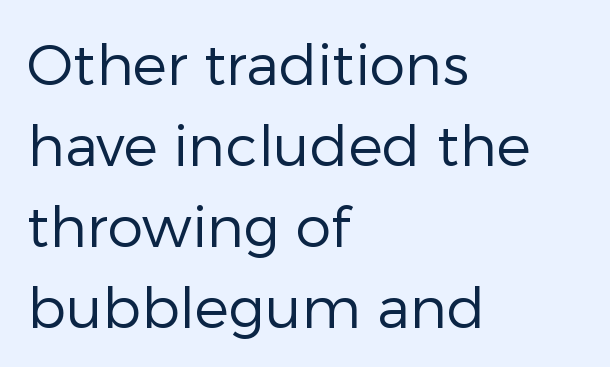
Q: Is the text bold? A: No.
Q: Is the text italic (slanted)? A: No, it is upright.
Q: Is the typeface a serif or a sans-serif typeface? A: Sans-serif.
Q: Is the text underlined? A: No.
Q: How is the paragraph aligned? A: Left-aligned.
Q: Is the spacing between letters normal or unusually wide? A: Normal.
Q: Is the spacing between lines tight, normal or loose? A: Normal.
Q: Width (condensed, normal, or wide)? A: Normal.
Q: Stroke contrast? A: Low.
Q: x-height? A: Medium.
Q: Monospaced? A: No.
